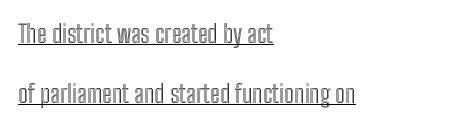
The image shows 25 px text type, upright; set left-aligned, loose line spacing (2.4x), normal letter spacing, underlined.
